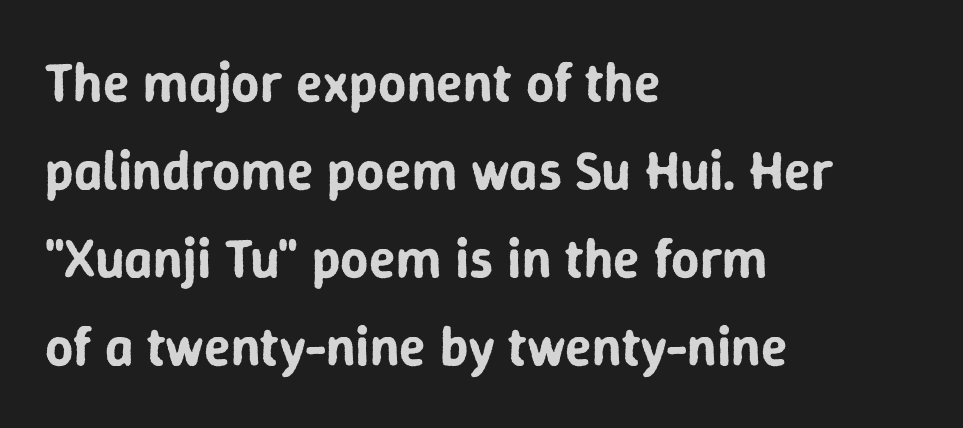
You can tell from the bare stems that sans-serif type was used. Honestly, the row spacing looks completely unremarkable. The strip under each line holds only bare page. Posture: straight, roman, zero tilt. The face used here is proportionally spaced, like ordinary book or web type. Caption: standard tracking, unaltered.
